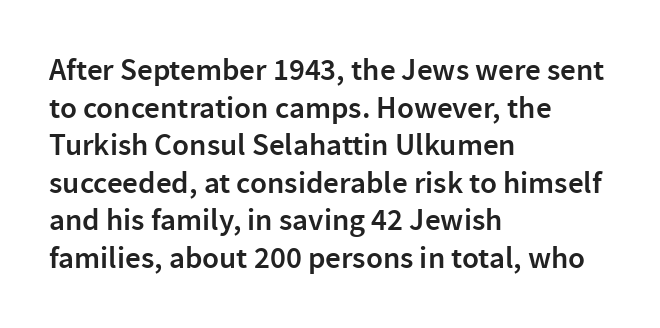
Q: Is the text bold? A: Semi-bold.
Q: Is the text italic (slanted)? A: No, it is upright.
Q: Is the typeface a serif or a sans-serif typeface? A: Sans-serif.
Q: Is the text underlined? A: No.
Q: How is the paragraph aligned? A: Left-aligned.
Q: Is the spacing between letters normal or unusually wide? A: Normal.
Q: Width (condensed, normal, or wide)? A: Normal.
Q: Stroke contrast? A: Low.
Q: x-height? A: Medium.
Q: Monospaced? A: No.
